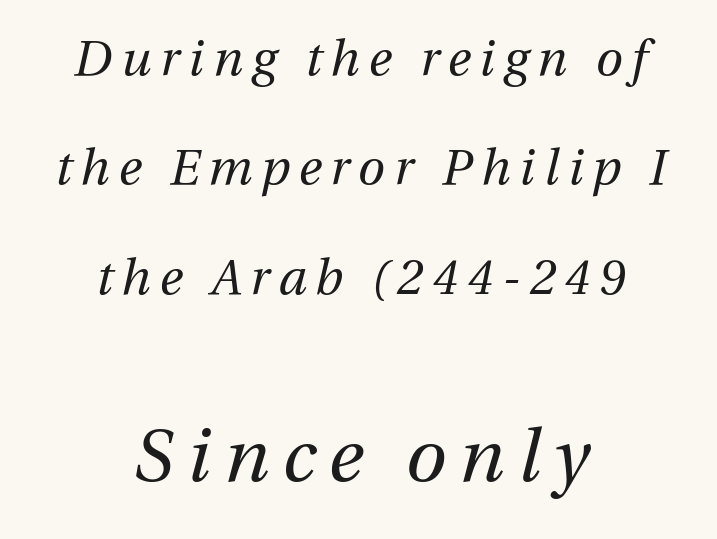
The cut favours lightness, reaching ordinary text weight at its darkest. A centered setting, common on invitations and titles, is used for this passage. Designer's note — italics engaged. Horizontal bands of white between lines are thick stripes.
